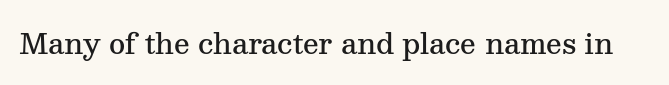
{"serif": "yes", "italic": "no", "bold": "semi", "weight": "semibold", "width": "normal", "stroke_contrast": "medium", "x_height": "medium", "monospaced": "no", "underline": "no", "letter_spacing": "normal", "letter_spacing_em": 0.0, "glyph_px": 28}
